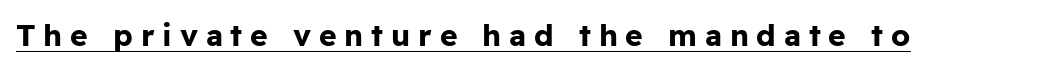
The image shows 30 px bold sans-serif type, upright; set unusually wide letter spacing (+0.26 em), underlined; low stroke contrast and a medium x-height.
